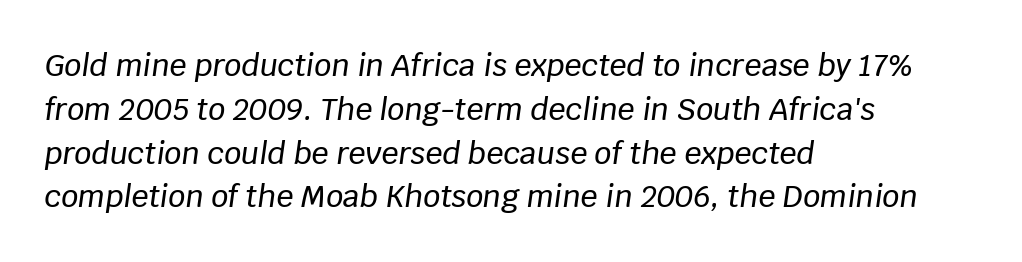
The image shows 30 px text type, italic (leaning right); set left-aligned, normal line spacing (1.46x), normal letter spacing, not underlined; low stroke contrast and a large x-height.
